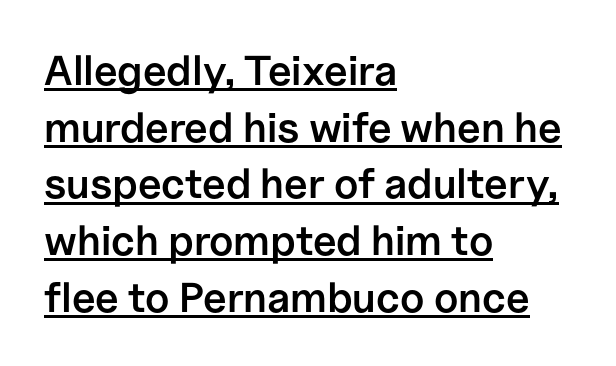
The image shows 42 px semibold sans-serif type, upright; set left-aligned, normal line spacing (1.35x), normal letter spacing, underlined; low stroke contrast and a medium x-height.
